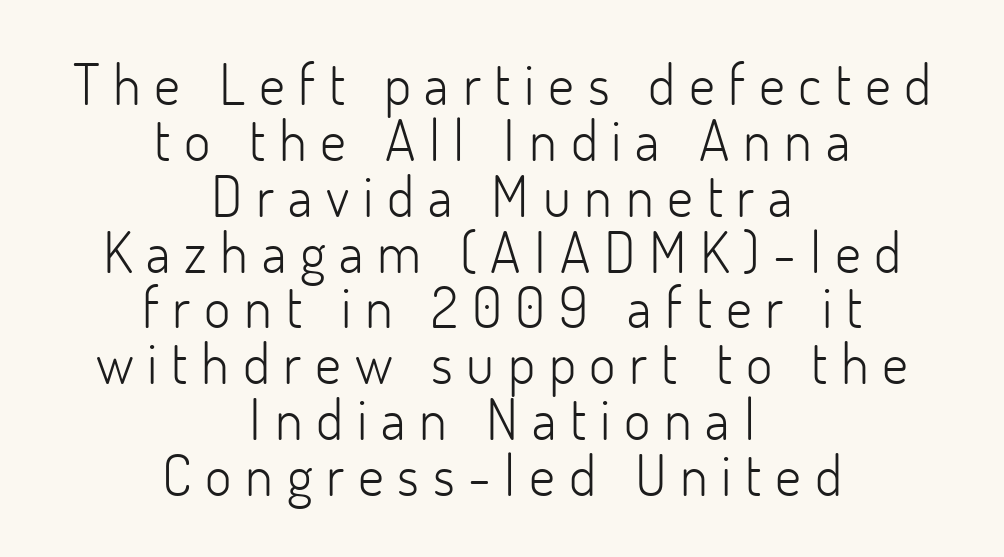
Layout note: lines centered. Vertical spacing — tight. Is this a sans? Yes — the strokes have no serifs. Is this a fixed-width face? No — the glyphs have proportional, varying widths.
